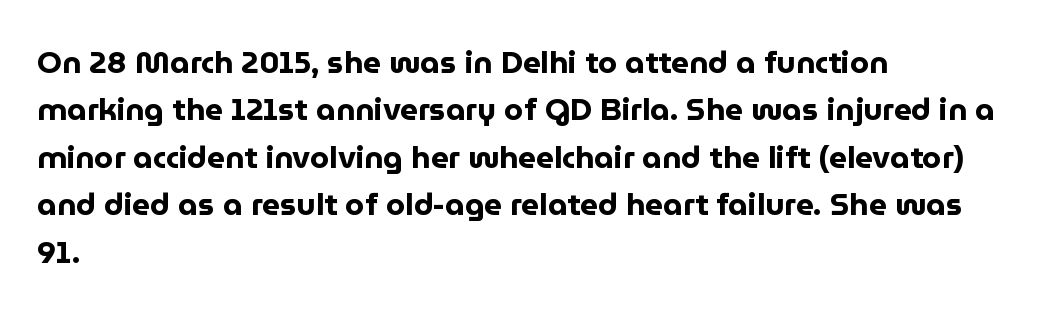
{"serif": "no", "italic": "no", "bold": "yes", "weight": "bold", "width": "normal", "stroke_contrast": "low", "x_height": "medium", "monospaced": "no", "underline": "no", "align": "left", "line_spacing": "normal", "line_spacing_ratio": 1.53, "letter_spacing": "normal", "letter_spacing_em": 0.0, "glyph_px": 31}
